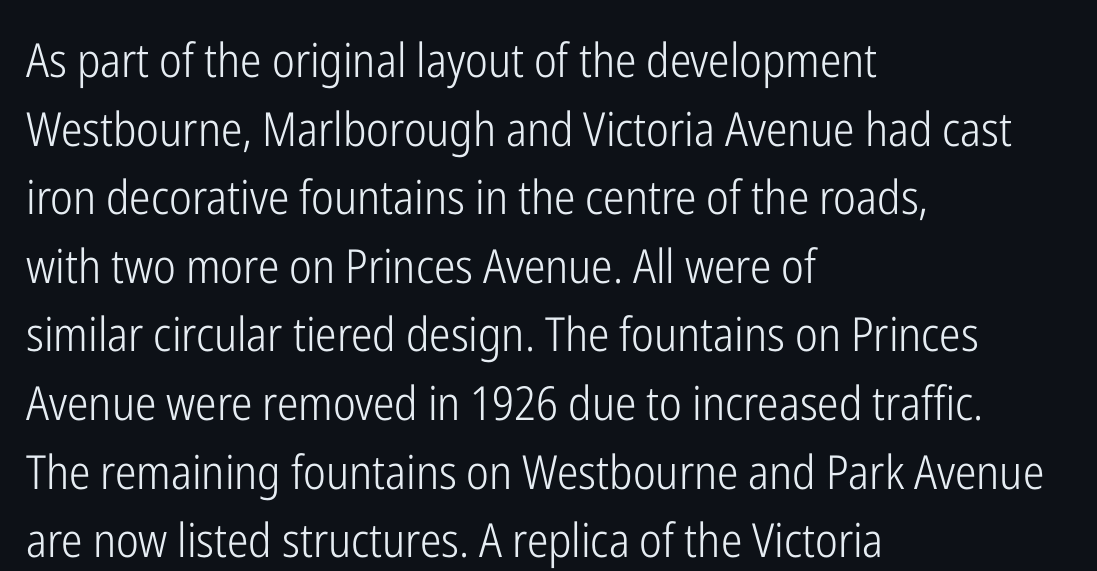
Spacing verdict: proportional, widths tailored to each character. Regarding leading, the lines here are spaced in the standard way. This is not heavy type; no bold has been used. These lines are set flush left with a ragged right edge. The letters stand straight up with perfectly vertical stems.
